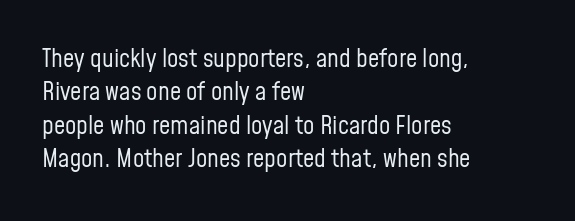
Notice how the stems are strictly vertical — no italics here. Clear beneath every line of the passage. Compared with typical paragraphs, the rows here are spaced about the same. The letters look calm and open, with moderate or lighter stems. Spacing between characters is what you'd get straight out of the box.
